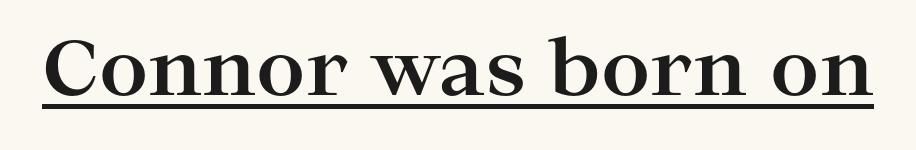
The image shows 77 px bold, wide serif type, upright; set normal letter spacing, underlined; high stroke contrast and a medium x-height.
